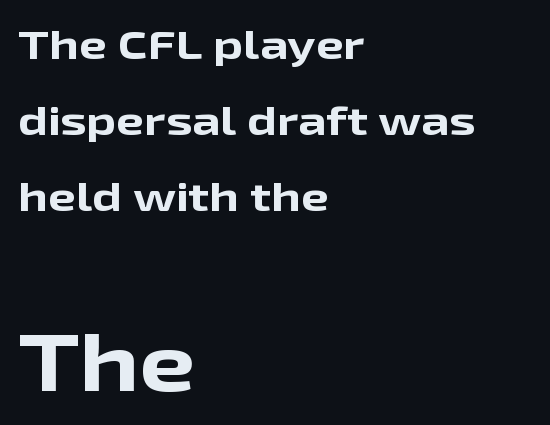
The image shows 80 px bold, wide sans-serif type, upright; set left-aligned, loose line spacing (1.9x), normal letter spacing, not underlined; the second (bottom) block is 2.0x larger; low stroke contrast and a medium x-height.
